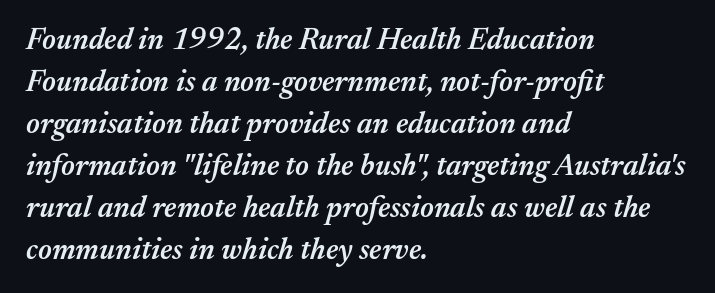
{"italic": "yes", "lean": "right", "slant_degrees": 17, "bold": "semi", "weight": "semibold", "width": "normal", "stroke_contrast": "medium", "x_height": "medium", "monospaced": "no", "underline": "no", "align": "left", "line_spacing": "normal", "line_spacing_ratio": 1.4, "letter_spacing": "normal", "letter_spacing_em": 0.0, "glyph_px": 30}
